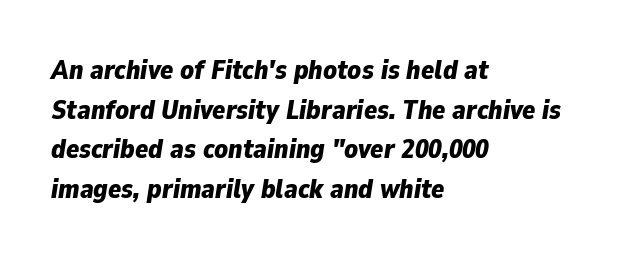
The image shows 27 px bold type, italic (leaning right); set left-aligned, normal line spacing (1.47x), normal letter spacing, not underlined.
